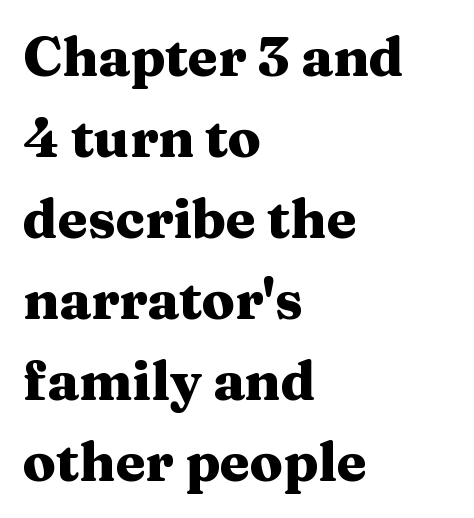
Check the space under the baseline: it is left empty. Do the characters align in a grid? No, the font is proportional. The font's upright variant was chosen for this text. The text block is weighted toward the left margin, trailing off unevenly rightward.
